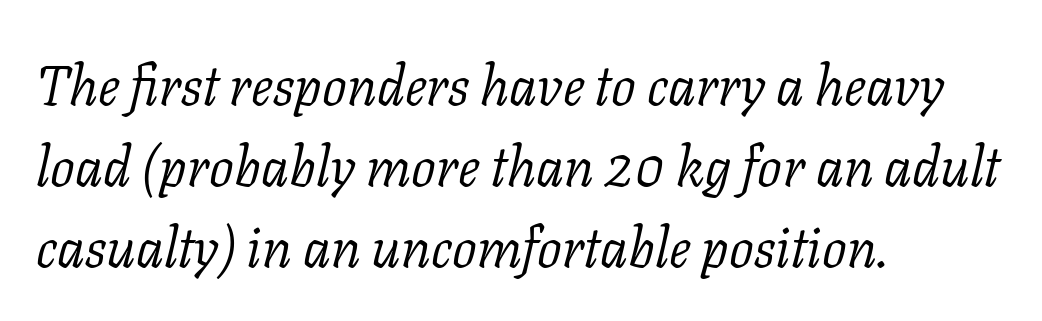
{"serif": "yes", "italic": "yes", "lean": "right", "slant_degrees": 11, "bold": "no", "weight": "light", "width": "normal", "stroke_contrast": "low", "x_height": "medium", "monospaced": "no", "underline": "no", "align": "left", "line_spacing": "normal", "line_spacing_ratio": 1.47, "letter_spacing": "normal", "letter_spacing_em": 0.0, "glyph_px": 55}
